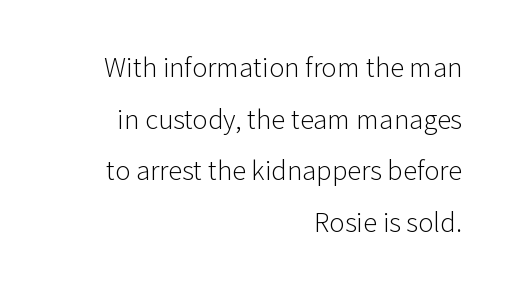
The letters stand straight up with perfectly vertical stems. Underline: absent. Look at the tracking — it's just the regular setting, nothing added. Is there much room between lines? Yes — plenty of vertical air separates them.
